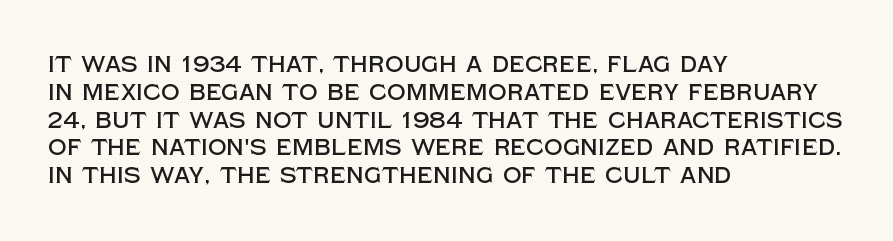
{"italic": "no", "underline": "no", "align": "left", "line_spacing_ratio": 1.21, "letter_spacing": "normal", "letter_spacing_em": 0.0, "glyph_px": 23}
